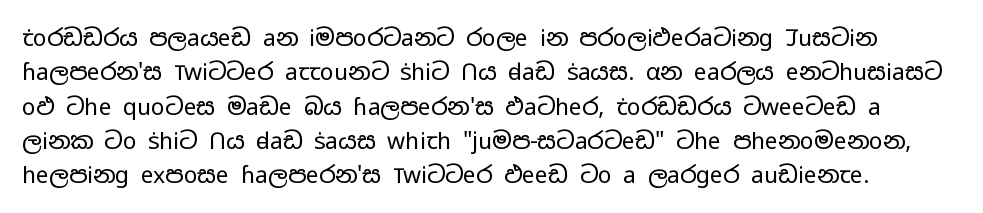
{"italic": "no", "bold": "no", "underline": "no", "line_spacing": "normal", "line_spacing_ratio": 1.49, "letter_spacing": "normal", "letter_spacing_em": 0.0, "glyph_px": 23}
